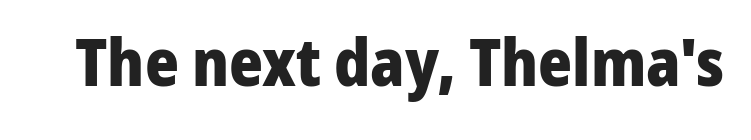
You could not count columns in this text — the font is proportionally spaced. The words here are not underlined. The face used here is a sans, in the tradition of grotesques and geometrics. A roman cut, with each character standing at attention. These words are printed bold, with thick strokes throughout. Each word holds together tightly as a unit, with standard inter-letter gaps.
